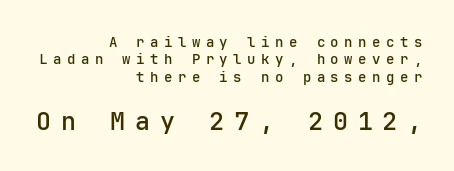
The passage is arranged like a letterhead date or caption credit — flush right. Letters rest on an invisible, unmarked baseline. Students, note that the glyphs here are deliberately spaced far apart. Ordinary non-slanted type is in use.
